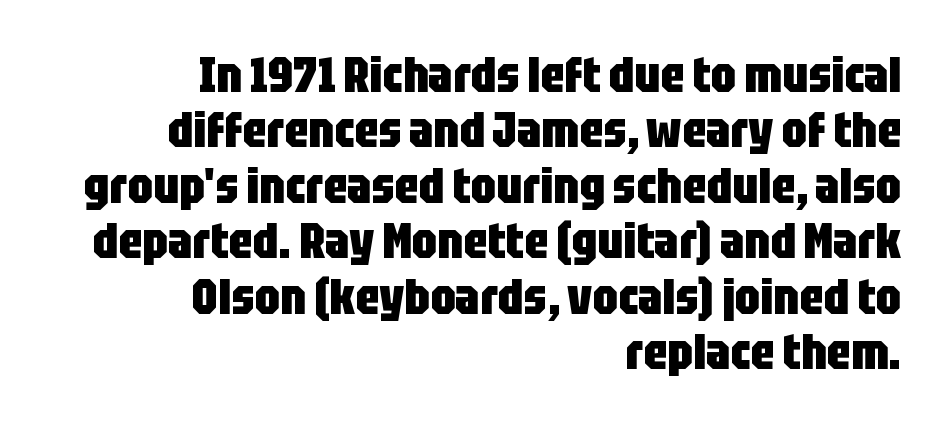
Q: Is the text bold? A: Yes.
Q: Is the text italic (slanted)? A: No, it is upright.
Q: Is the typeface a serif or a sans-serif typeface? A: Sans-serif.
Q: Is the text underlined? A: No.
Q: How is the paragraph aligned? A: Right-aligned.
Q: Is the spacing between letters normal or unusually wide? A: Normal.
Q: Is the spacing between lines tight, normal or loose? A: Tight.
Q: Width (condensed, normal, or wide)? A: Condensed.
Q: Stroke contrast? A: Low.
Q: x-height? A: Large.
Q: Monospaced? A: No.
